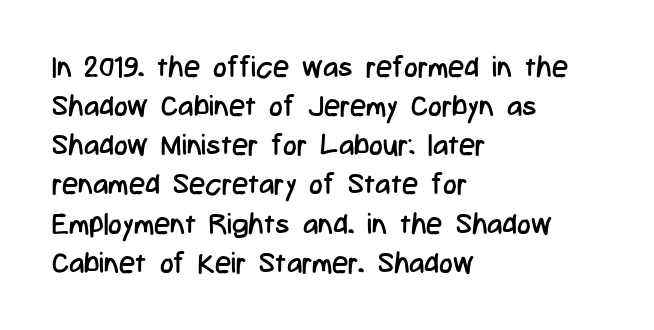
Q: Is the text bold? A: No.
Q: Is the text italic (slanted)? A: No, it is upright.
Q: Is the typeface a serif or a sans-serif typeface? A: Sans-serif.
Q: Is the text underlined? A: No.
Q: How is the paragraph aligned? A: Left-aligned.
Q: Is the spacing between letters normal or unusually wide? A: Normal.
Q: Is the spacing between lines tight, normal or loose? A: Normal.
Q: Width (condensed, normal, or wide)? A: Condensed.
Q: Stroke contrast? A: Low.
Q: x-height? A: Medium.
Q: Monospaced? A: No.
